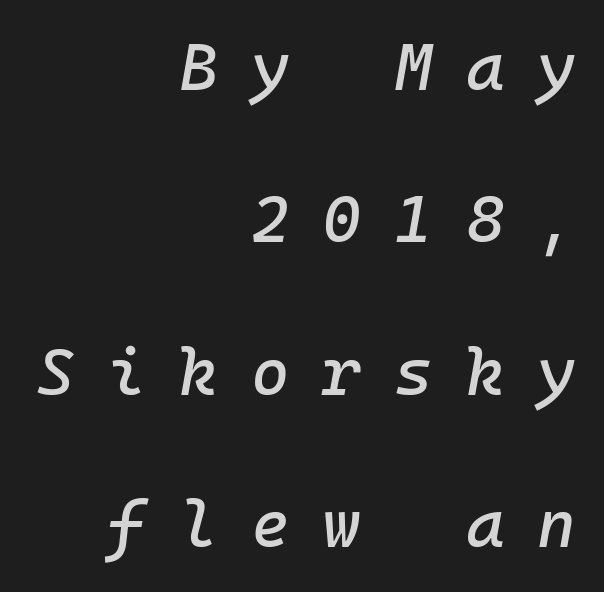
This sample has the even, mechanical cadence of fixed-width lettering. Bare-footed words on every line. Horizontal alignment here is rightward, an uncommon choice for prose. The letters are slanted; this is an italic face.
